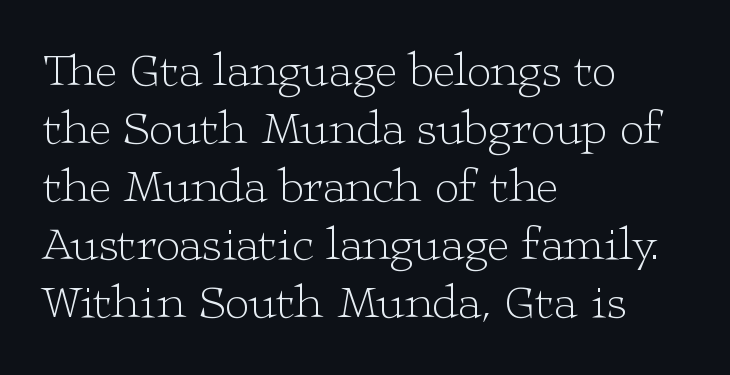
Q: Is the text bold? A: No.
Q: Is the text italic (slanted)? A: No, it is upright.
Q: Is the typeface a serif or a sans-serif typeface? A: Serif.
Q: Is the text underlined? A: No.
Q: How is the paragraph aligned? A: Left-aligned.
Q: Is the spacing between letters normal or unusually wide? A: Normal.
Q: Width (condensed, normal, or wide)? A: Wide.
Q: Stroke contrast? A: Low.
Q: x-height? A: Medium.
Q: Monospaced? A: No.
